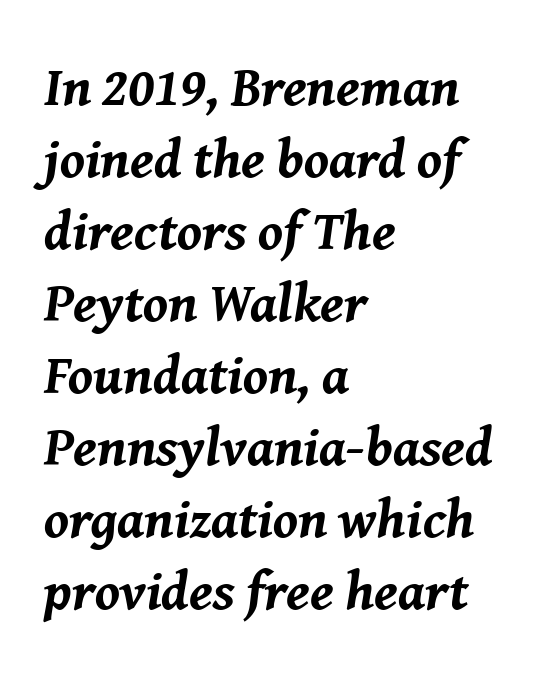
{"italic": "yes", "lean": "right", "slant_degrees": 8, "bold": "yes", "weight": "bold", "width": "normal", "stroke_contrast": "medium", "x_height": "medium", "monospaced": "no", "underline": "no", "align": "left", "line_spacing": "normal", "line_spacing_ratio": 1.31, "letter_spacing": "normal", "letter_spacing_em": 0.0, "glyph_px": 55}
